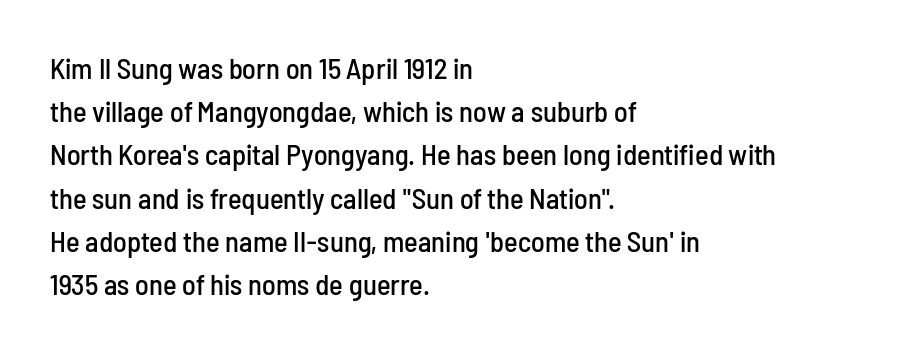
The image shows 29 px condensed sans-serif type, upright; set left-aligned, normal line spacing (1.49x), normal letter spacing, not underlined; low stroke contrast and a medium x-height.
